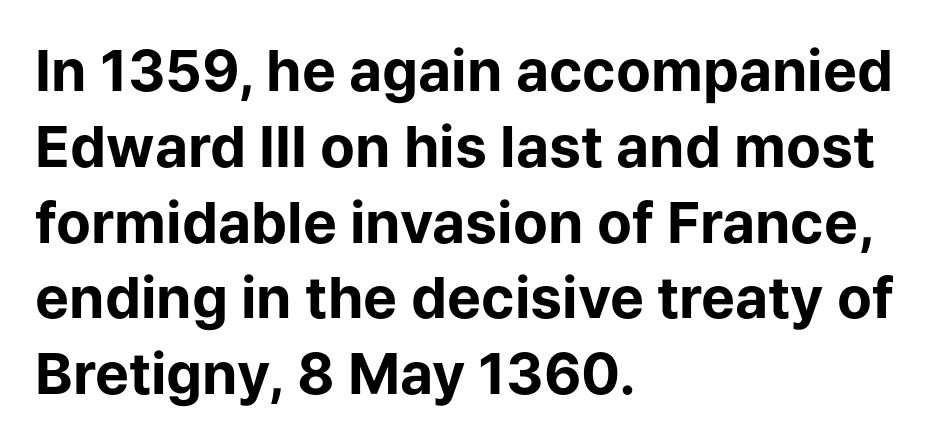
It's the straight-up-and-down kind of type. Nobody drew a line under any word here. In terms of weight, the rendering is a true, heavy bold. Alignment: flush left. Observe the absence of serifs on each vertical stroke in this sample. Is there much room between lines? A standard amount, neither cramped nor airy.
